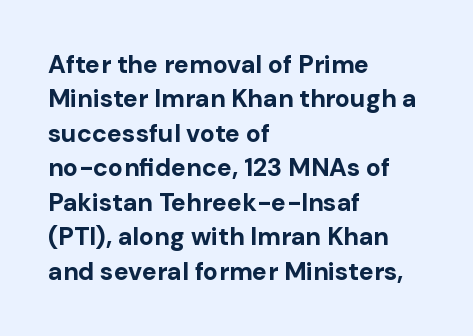
Plain, unruled lines of type. Italic: no, the glyphs are upright roman. The face used here has the dense, thick strokes of a bold. Compared with typical paragraphs, the rows here are spaced about the same. The paragraph has a hard left edge and a soft right edge. Here the glyphs are tracked normally, forming tight word shapes.
